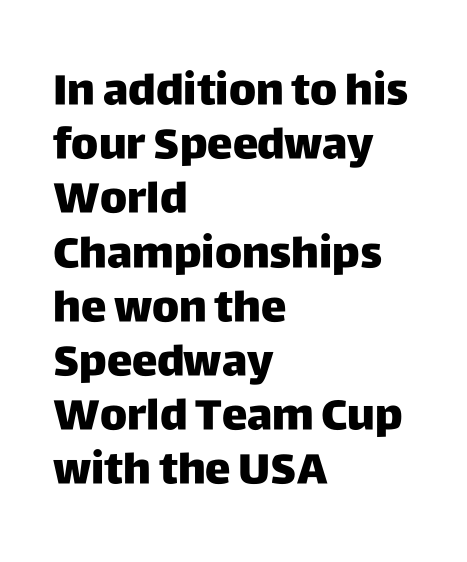
Q: Is the text bold? A: Yes.
Q: Is the text italic (slanted)? A: No, it is upright.
Q: Is the typeface a serif or a sans-serif typeface? A: Sans-serif.
Q: Is the text underlined? A: No.
Q: How is the paragraph aligned? A: Left-aligned.
Q: Is the spacing between letters normal or unusually wide? A: Normal.
Q: Is the spacing between lines tight, normal or loose? A: Normal.
Q: Width (condensed, normal, or wide)? A: Normal.
Q: Stroke contrast? A: Low.
Q: x-height? A: Large.
Q: Monospaced? A: No.
